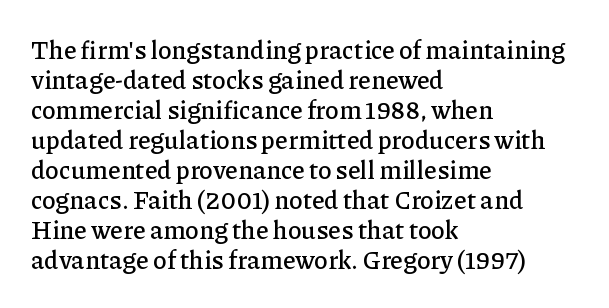
{"italic": "no", "underline": "no", "align": "left", "line_spacing_ratio": 1.2, "letter_spacing": "normal", "letter_spacing_em": 0.0, "glyph_px": 25}
